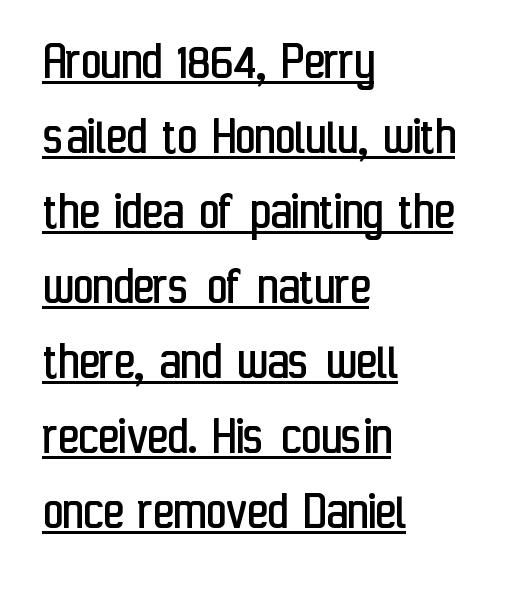
{"serif": "no", "italic": "no", "bold": "no", "weight": "regular", "width": "condensed", "stroke_contrast": "low", "x_height": "medium", "monospaced": "no", "underline": "yes", "align": "left", "line_spacing": "normal", "line_spacing_ratio": 1.34, "letter_spacing": "normal", "letter_spacing_em": 0.0, "glyph_px": 56}
